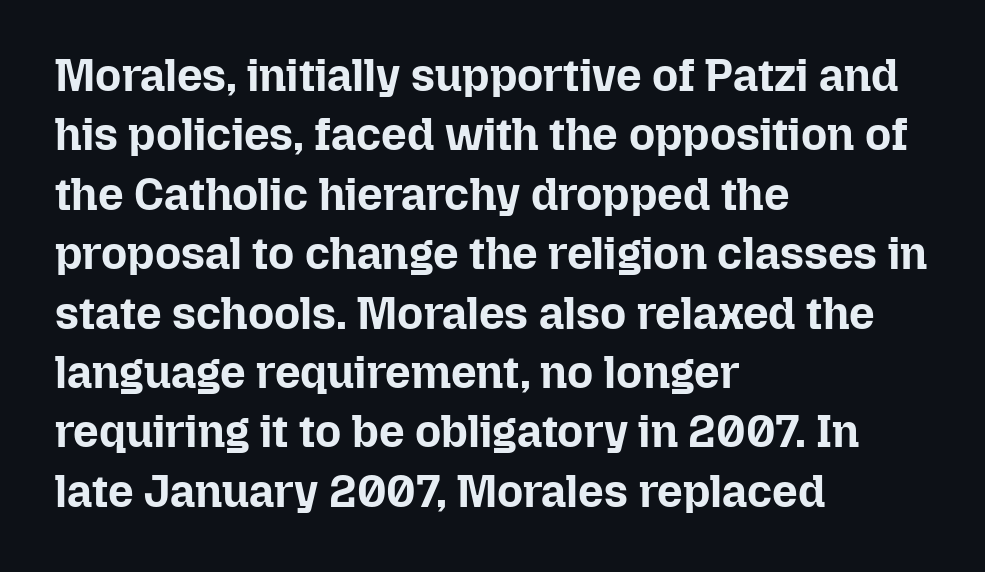
{"italic": "no", "bold": "yes", "weight": "bold", "width": "normal", "stroke_contrast": "low", "x_height": "medium", "monospaced": "no", "underline": "no", "align": "left", "line_spacing": "normal", "line_spacing_ratio": 1.32, "letter_spacing": "normal", "letter_spacing_em": 0.0, "glyph_px": 45}
